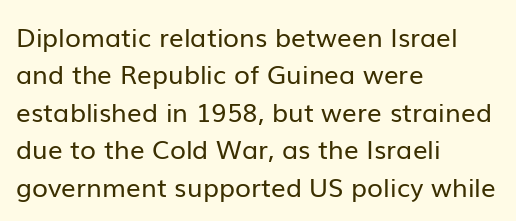
Q: Is the text bold? A: No.
Q: Is the text italic (slanted)? A: No, it is upright.
Q: Is the text underlined? A: No.
Q: How is the paragraph aligned? A: Left-aligned.
Q: Is the spacing between letters normal or unusually wide? A: Normal.
Q: Is the spacing between lines tight, normal or loose? A: Normal.
